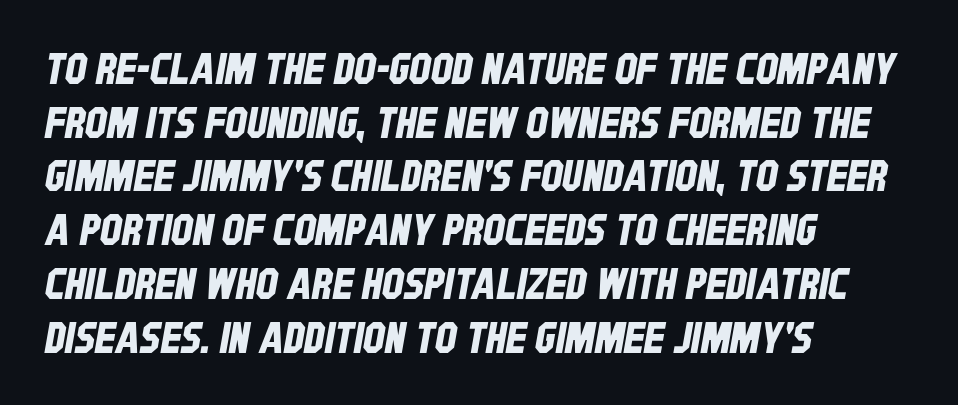
A typesetter would call this proportional, since set widths differ per character. The tracking reads as untouched default to a designer's eye. Underlining? Definitely not there. Compared with a centered layout, this one pins lines to the left instead. The leading is moderate, giving the passage an even texture. The designer went with a sans here, leaving each stem footless.
